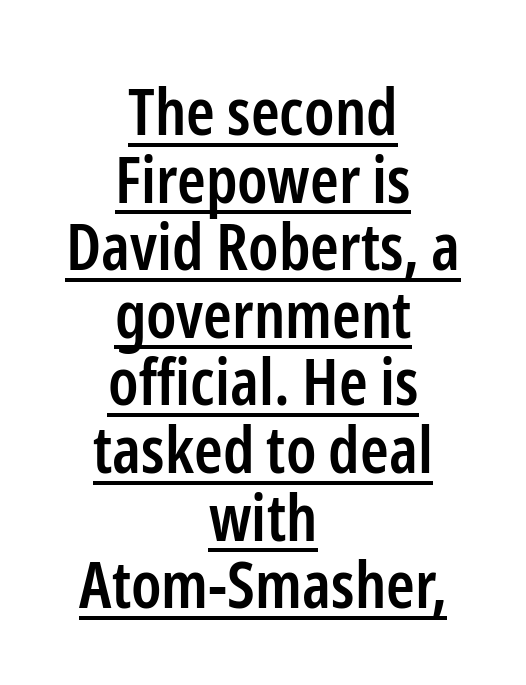
Q: Is the text bold? A: Semi-bold.
Q: Is the text italic (slanted)? A: No, it is upright.
Q: Is the typeface a serif or a sans-serif typeface? A: Sans-serif.
Q: Is the text underlined? A: Yes.
Q: How is the paragraph aligned? A: Centered.
Q: Is the spacing between letters normal or unusually wide? A: Normal.
Q: Is the spacing between lines tight, normal or loose? A: Tight.
Q: Width (condensed, normal, or wide)? A: Condensed.
Q: Stroke contrast? A: Low.
Q: x-height? A: Medium.
Q: Monospaced? A: No.
